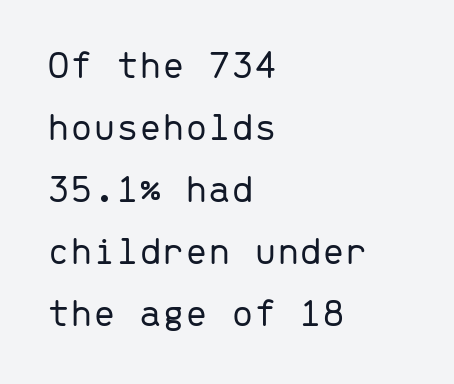
These lines keep a tight, regular rhythm from letter to letter. The space between consecutive lines is moderate. Posture: upright roman. A typesetter would call this monospace, since all characters share one set width. Descenders hang freely into open space. Think standard paragraph weight, or any step lighter than that.
